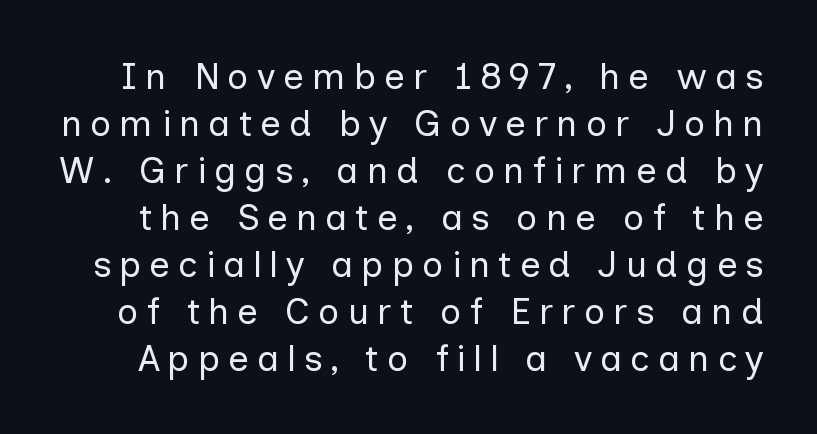
{"serif": "no", "italic": "no", "bold": "no", "weight": "regular", "width": "normal", "stroke_contrast": "low", "x_height": "medium", "monospaced": "no", "underline": "no", "line_spacing": "normal", "line_spacing_ratio": 1.27, "letter_spacing": "wide", "letter_spacing_em": 0.21, "glyph_px": 37}
